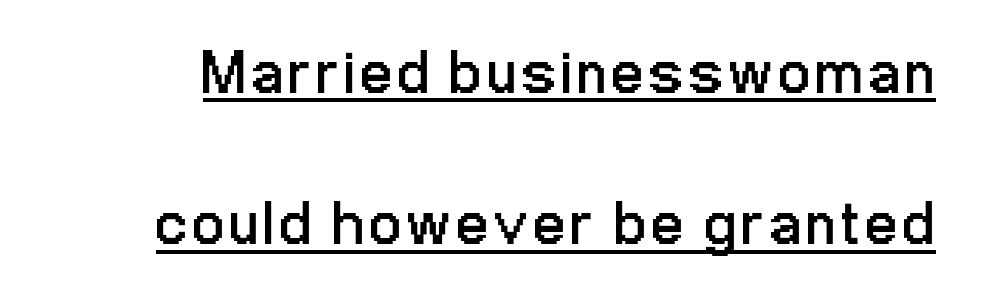
Q: Is the text bold? A: No.
Q: Is the text italic (slanted)? A: No, it is upright.
Q: Is the typeface a serif or a sans-serif typeface? A: Sans-serif.
Q: Is the text underlined? A: Yes.
Q: Is the spacing between lines tight, normal or loose? A: Loose.
Q: Width (condensed, normal, or wide)? A: Condensed.
Q: Stroke contrast? A: Low.
Q: x-height? A: Medium.
Q: Monospaced? A: No.
